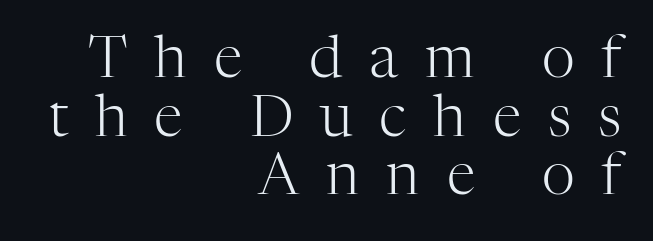
The image shows 58 px light serif type, upright; set right-aligned, tight line spacing (1.01x), unusually wide letter spacing (+0.46 em), not underlined; high stroke contrast and a medium x-height.
